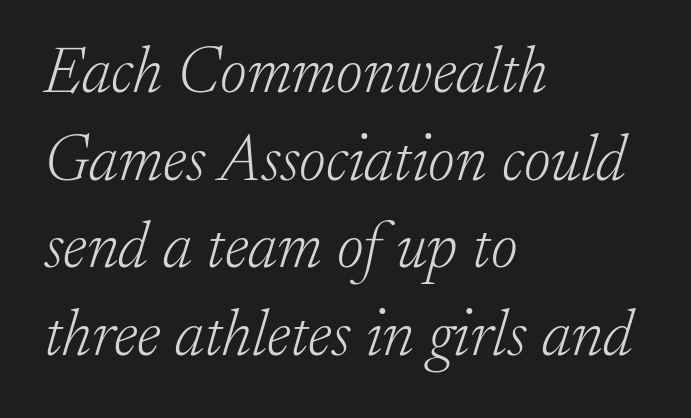
The image shows 65 px light serif type, italic (leaning right); set left-aligned, normal line spacing (1.35x), normal letter spacing, not underlined; low stroke contrast and a small x-height.
